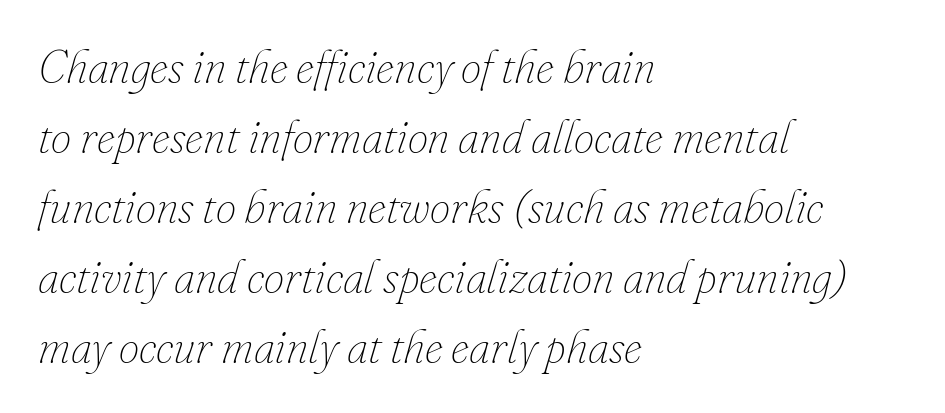
Q: Is the text bold? A: No.
Q: Is the text italic (slanted)? A: Yes, it leans right by about 16 degrees.
Q: Is the text underlined? A: No.
Q: How is the paragraph aligned? A: Left-aligned.
Q: Is the spacing between letters normal or unusually wide? A: Normal.
Q: Is the spacing between lines tight, normal or loose? A: Normal.
Q: Width (condensed, normal, or wide)? A: Normal.
Q: Stroke contrast? A: Low.
Q: x-height? A: Small.
Q: Monospaced? A: No.
